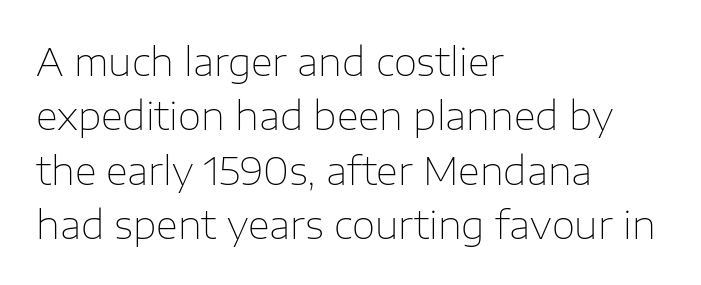
The image shows 38 px thin sans-serif type, upright; set left-aligned, normal line spacing (1.43x), normal letter spacing, not underlined; low stroke contrast and a medium x-height.
